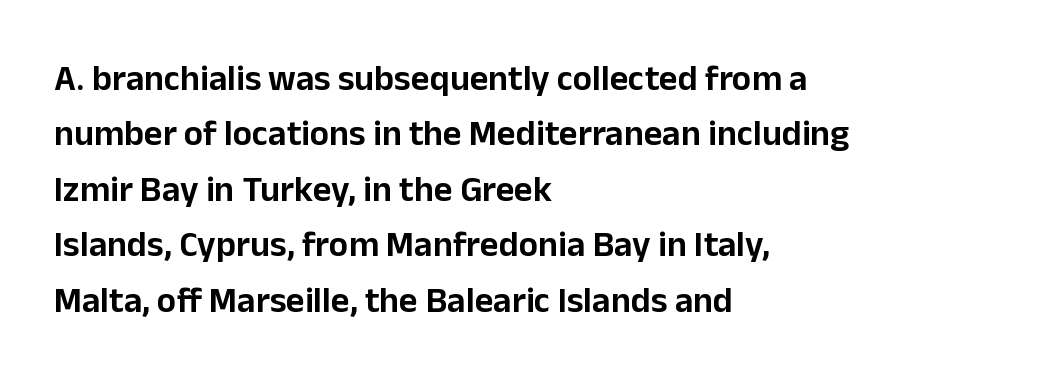
{"serif": "no", "italic": "no", "width": "normal", "stroke_contrast": "low", "x_height": "medium", "monospaced": "no", "underline": "no", "align": "left", "line_spacing": "normal", "line_spacing_ratio": 1.54, "letter_spacing": "normal", "letter_spacing_em": 0.0, "glyph_px": 36}
